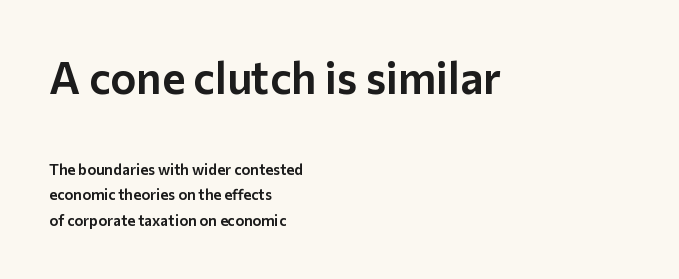
The vertical gap from one line to the next is medium. The type is set solid horizontally, with unmodified tracking. These lines are composed in type without serifs. All the whitespace from short lines collects on the right. In terms of posture, this sample is upright. Proportional: the letters do not fall into vertical columns.
